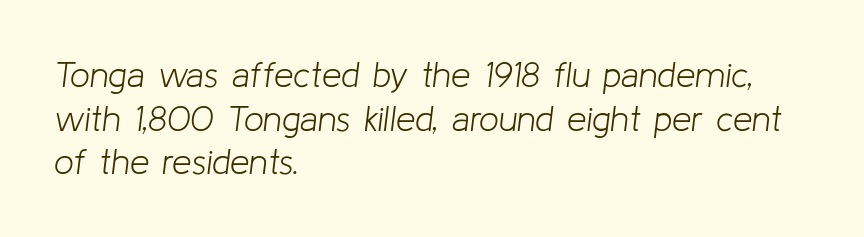
The image shows 35 px light type, italic (leaning right); set left-aligned, normal line spacing (1.25x), normal letter spacing, not underlined; low stroke contrast and a medium x-height.
